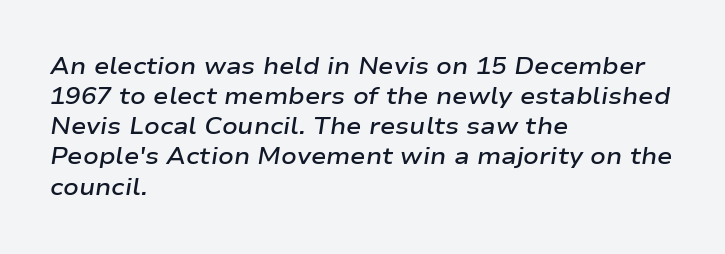
The image shows 23 px text type, italic (leaning right); set left-aligned, normal line spacing (1.31x), normal letter spacing, not underlined.
